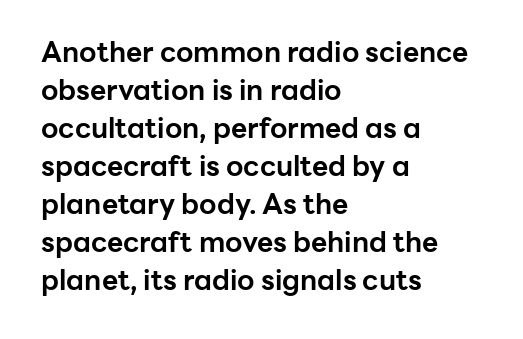
Q: Is the text bold? A: Yes.
Q: Is the text italic (slanted)? A: No, it is upright.
Q: Is the typeface a serif or a sans-serif typeface? A: Sans-serif.
Q: Is the text underlined? A: No.
Q: How is the paragraph aligned? A: Left-aligned.
Q: Is the spacing between letters normal or unusually wide? A: Normal.
Q: Is the spacing between lines tight, normal or loose? A: Normal.
Q: Width (condensed, normal, or wide)? A: Normal.
Q: Stroke contrast? A: Low.
Q: x-height? A: Medium.
Q: Monospaced? A: No.
